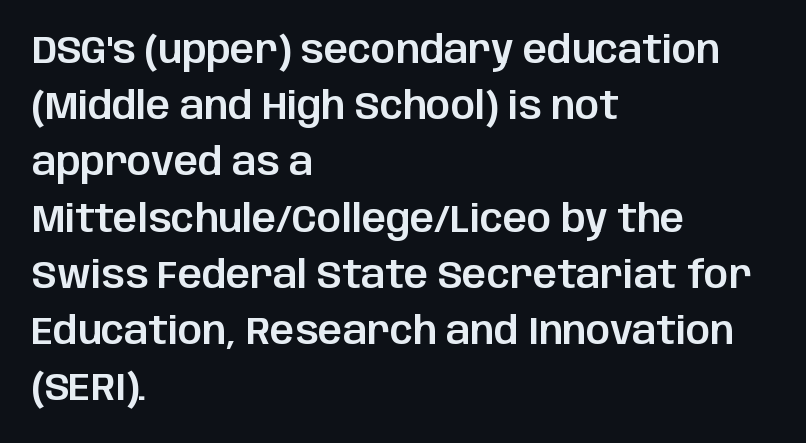
{"serif": "no", "italic": "no", "width": "normal", "stroke_contrast": "low", "x_height": "large", "monospaced": "no", "underline": "no", "align": "left", "line_spacing": "normal", "line_spacing_ratio": 1.48, "letter_spacing": "normal", "letter_spacing_em": 0.0, "glyph_px": 38}
